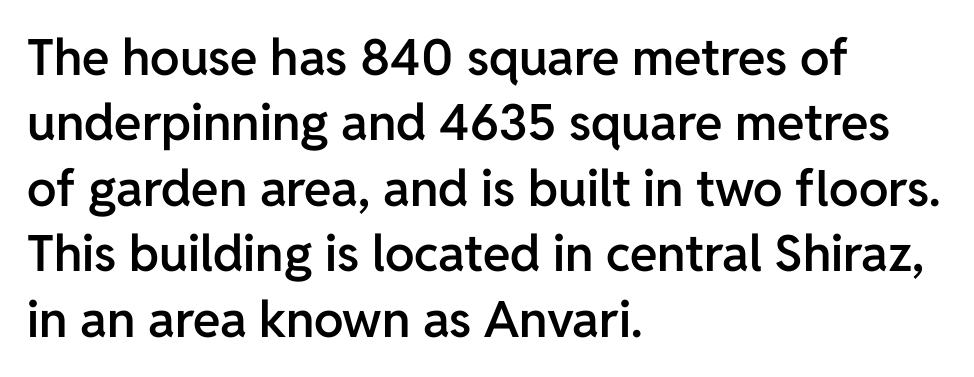
The line-height multiplier appears to be the usual default. The lettering stays uniformly vertical, giving the passage a roman look. Nope, no serifs anywhere on these letters. Horizontally, the lines are justified to the leading edge only. Unmarked baselines from the first word to the last.
